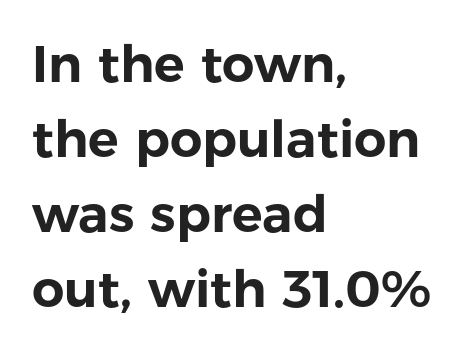
{"serif": "no", "italic": "no", "width": "normal", "stroke_contrast": "low", "x_height": "medium", "monospaced": "no", "underline": "no", "align": "left", "line_spacing": "normal", "line_spacing_ratio": 1.47, "letter_spacing": "normal", "letter_spacing_em": 0.0, "glyph_px": 51}
